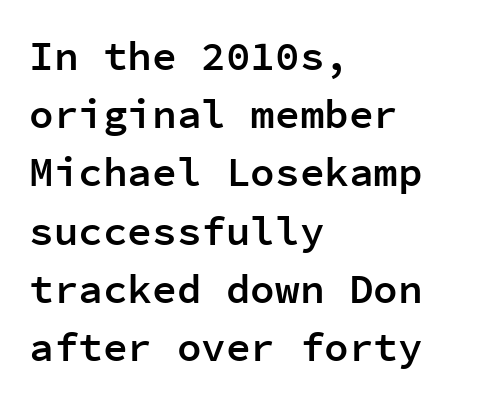
{"serif": "no", "italic": "no", "bold": "semi", "weight": "semibold", "width": "normal", "stroke_contrast": "low", "x_height": "medium", "monospaced": "yes", "underline": "no", "align": "left", "line_spacing": "normal", "line_spacing_ratio": 1.42, "letter_spacing": "normal", "letter_spacing_em": 0.0, "glyph_px": 41}
